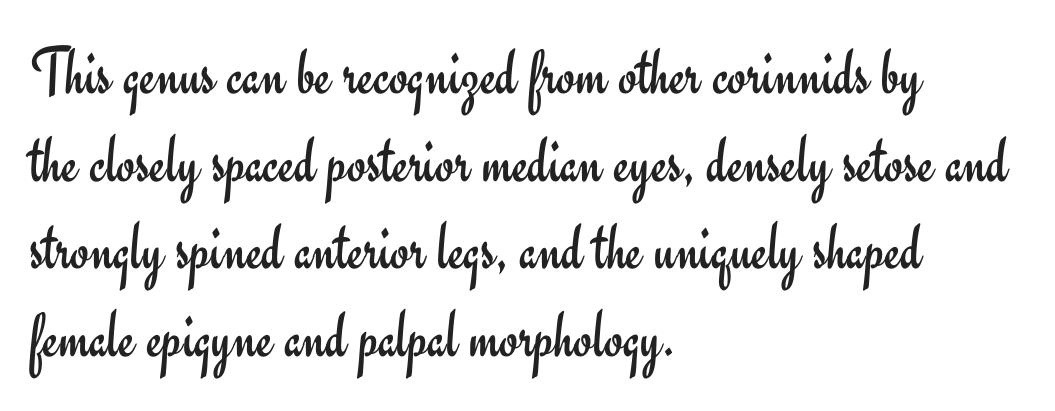
Q: Is the text bold? A: No.
Q: Is the text italic (slanted)? A: Yes.
Q: Is the typeface a serif or a sans-serif typeface? A: Sans-serif.
Q: Is the text underlined? A: No.
Q: How is the paragraph aligned? A: Left-aligned.
Q: Is the spacing between letters normal or unusually wide? A: Normal.
Q: Is the spacing between lines tight, normal or loose? A: Normal.
Q: Width (condensed, normal, or wide)? A: Normal.
Q: Stroke contrast? A: Low.
Q: x-height? A: Small.
Q: Monospaced? A: No.
